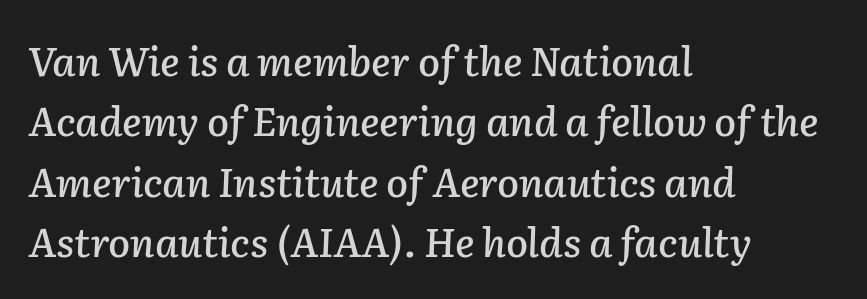
Q: Is the text italic (slanted)? A: Yes, it leans right by about 2 degrees.
Q: Is the text underlined? A: No.
Q: How is the paragraph aligned? A: Left-aligned.
Q: Is the spacing between letters normal or unusually wide? A: Normal.
Q: Is the spacing between lines tight, normal or loose? A: Normal.
Q: Width (condensed, normal, or wide)? A: Normal.
Q: Stroke contrast? A: Low.
Q: x-height? A: Medium.
Q: Monospaced? A: No.
